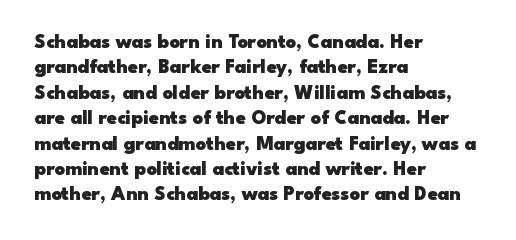
Characters follow at the spacing the type designer built in. What's the leading like? Ordinary, nothing unusual. Horizontal alignment here is leftward, the default for most running prose. The words here are not underlined. The typesetting leans heavy: a genuine bold.
